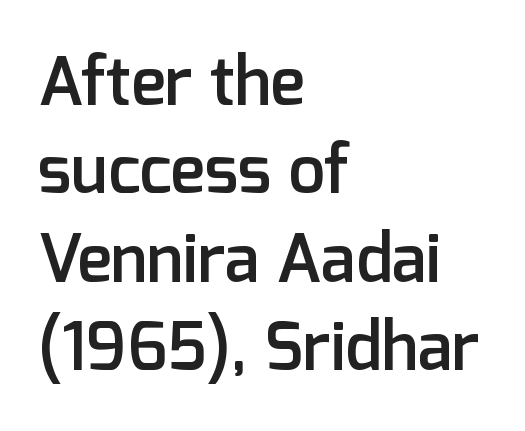
Q: Is the text bold? A: Semi-bold.
Q: Is the text italic (slanted)? A: No, it is upright.
Q: Is the typeface a serif or a sans-serif typeface? A: Sans-serif.
Q: Is the text underlined? A: No.
Q: How is the paragraph aligned? A: Left-aligned.
Q: Is the spacing between letters normal or unusually wide? A: Normal.
Q: Is the spacing between lines tight, normal or loose? A: Normal.
Q: Width (condensed, normal, or wide)? A: Normal.
Q: Stroke contrast? A: Low.
Q: x-height? A: Medium.
Q: Monospaced? A: No.
